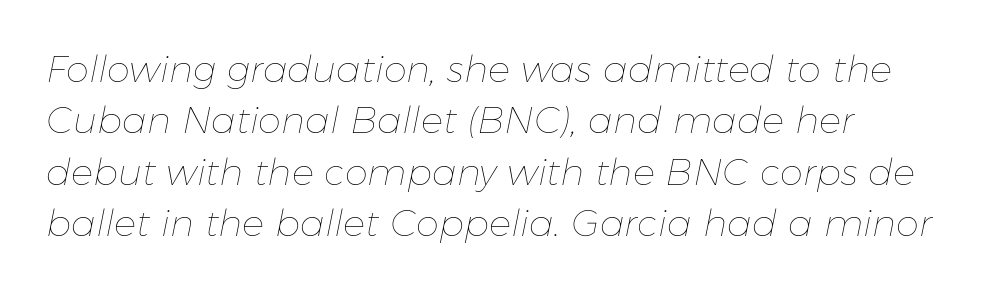
When letters slant like this, we call the style italic. The letters look calm and open, with moderate or lighter stems. The block of text has a typical density, with ordinary space between rows. Descenders hang freely into open space.
